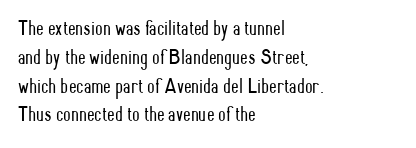
{"italic": "no", "bold": "no", "underline": "no", "align": "left", "line_spacing": "normal", "line_spacing_ratio": 1.31, "letter_spacing": "normal", "letter_spacing_em": 0.0, "glyph_px": 22}
